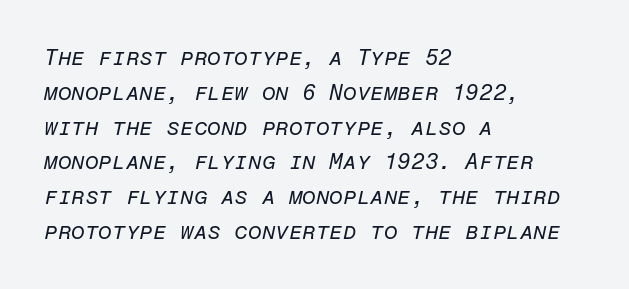
The image shows 22 px text type, italic (leaning right); set left-aligned, normal line spacing (1.58x), normal letter spacing, not underlined.
